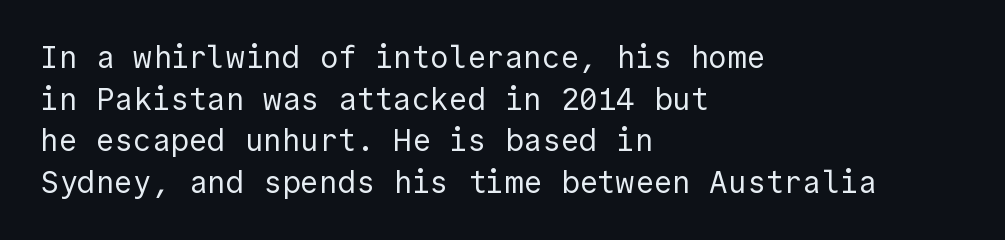
Q: Is the text bold? A: No.
Q: Is the text italic (slanted)? A: No, it is upright.
Q: Is the typeface a serif or a sans-serif typeface? A: Sans-serif.
Q: Is the text underlined? A: No.
Q: How is the paragraph aligned? A: Left-aligned.
Q: Is the spacing between letters normal or unusually wide? A: Normal.
Q: Is the spacing between lines tight, normal or loose? A: Normal.
Q: Width (condensed, normal, or wide)? A: Normal.
Q: x-height? A: Medium.
